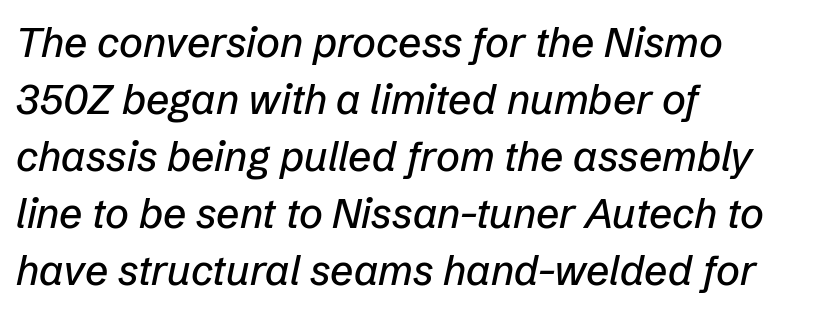
Compared with typical paragraphs, the rows here are spaced about the same. Just letters on the line, the space beneath them empty. The typesetter chose a ragged-right arrangement here. What stands out about the letter spacing? Nothing — it is the standard amount. Proportional: the letters do not fall into vertical columns. An italicized treatment has been applied to the whole sample.
